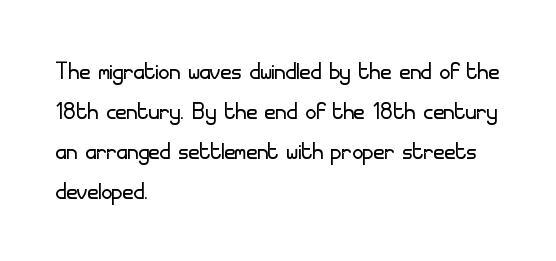
The glyphs in this specimen are sans serif. All the whitespace from short lines collects on the right. Each row of text sits above clean, open space. This sample uses an upright cut, with every glyph sitting square on the baseline. Line spacing here is normal. Looks like regular typesetting: each glyph gets only the width it needs.
